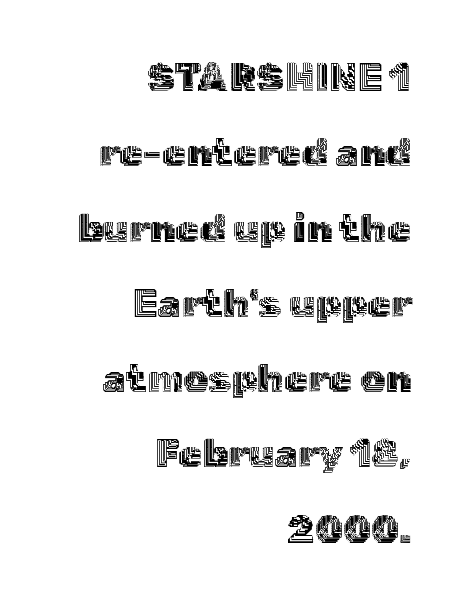
{"italic": "no", "width": "normal", "x_height": "medium", "monospaced": "no", "underline": "no", "align": "right", "line_spacing": "loose", "line_spacing_ratio": 1.93, "letter_spacing": "normal", "letter_spacing_em": 0.0, "glyph_px": 39}
